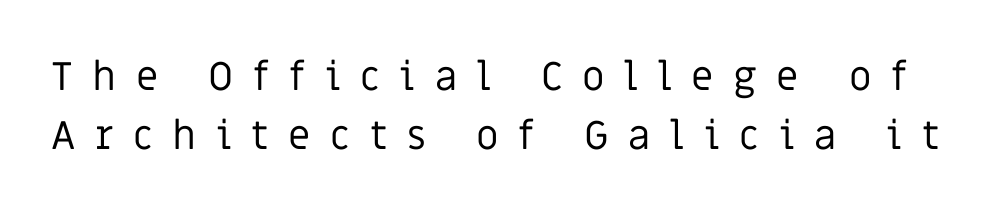
Q: Is the text bold? A: No.
Q: Is the text italic (slanted)? A: No, it is upright.
Q: Is the typeface a serif or a sans-serif typeface? A: Sans-serif.
Q: Is the text underlined? A: No.
Q: Is the spacing between letters normal or unusually wide? A: Unusually wide.
Q: Is the spacing between lines tight, normal or loose? A: Normal.
Q: Width (condensed, normal, or wide)? A: Normal.
Q: Stroke contrast? A: Low.
Q: x-height? A: Large.
Q: Monospaced? A: No.
